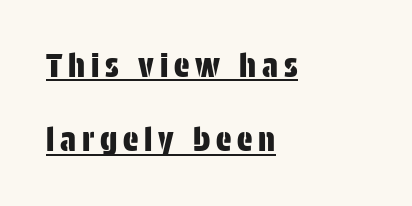
{"serif": "no", "italic": "no", "width": "condensed", "stroke_contrast": "low", "x_height": "large", "monospaced": "no", "underline": "yes", "align": "left", "line_spacing": "loose", "line_spacing_ratio": 2.32, "glyph_px": 32}
